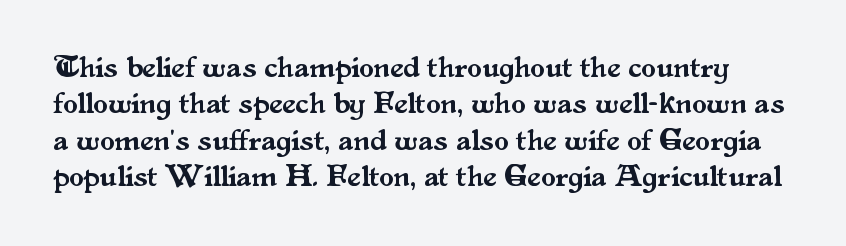
The image shows 30 px serif type, upright; set line spacing 1.21x, normal letter spacing, not underlined; medium stroke contrast and a small x-height.
